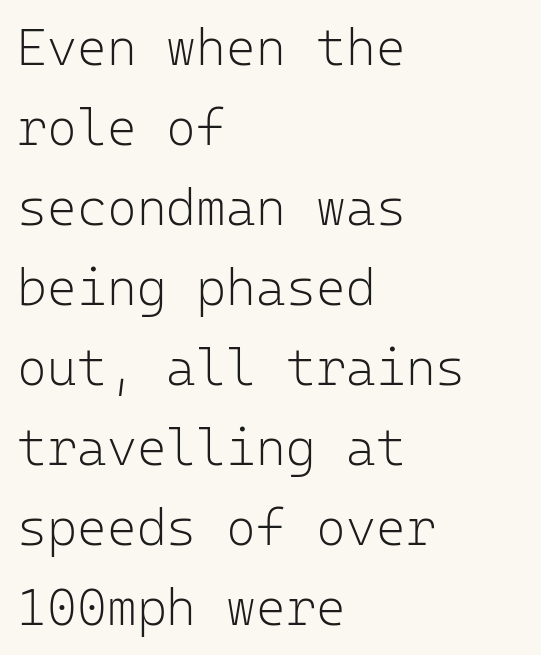
The image shows 51 px light sans-serif type, upright, monospaced; set left-aligned, normal line spacing (1.57x), normal letter spacing, not underlined; low stroke contrast and a medium x-height.
